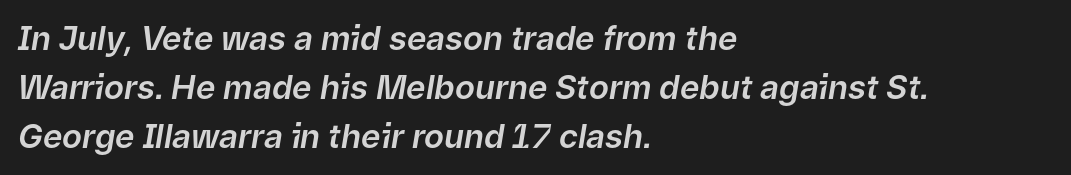
{"italic": "yes", "lean": "right", "slant_degrees": 9, "width": "normal", "stroke_contrast": "low", "x_height": "medium", "monospaced": "no", "underline": "no", "align": "left", "line_spacing": "normal", "line_spacing_ratio": 1.49, "letter_spacing": "normal", "letter_spacing_em": 0.0, "glyph_px": 33}
